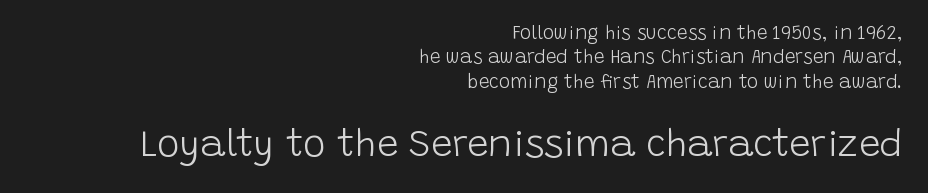
The strokes are not fattened; the text isn't bold. The gaps between neighbouring characters are ordinary and unremarkable. You could not count columns in this text — the font is proportionally spaced. Casual observation: everything's shoved over to the right.
